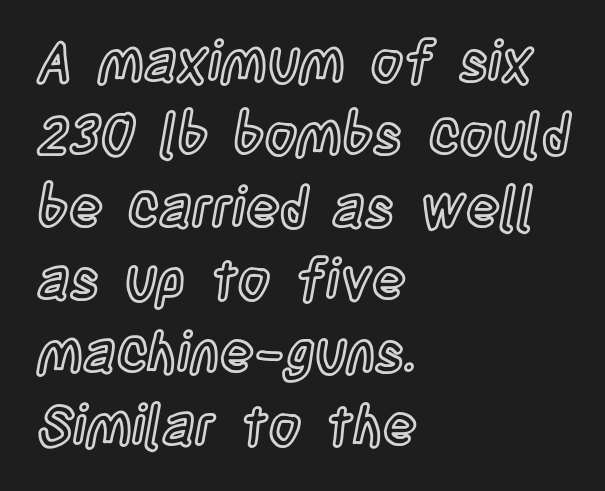
Q: Is the text italic (slanted)? A: Yes.
Q: Is the text underlined? A: No.
Q: How is the paragraph aligned? A: Left-aligned.
Q: Is the spacing between letters normal or unusually wide? A: Normal.
Q: Is the spacing between lines tight, normal or loose? A: Normal.
Q: Width (condensed, normal, or wide)? A: Condensed.
Q: x-height? A: Large.
Q: Monospaced? A: No.
